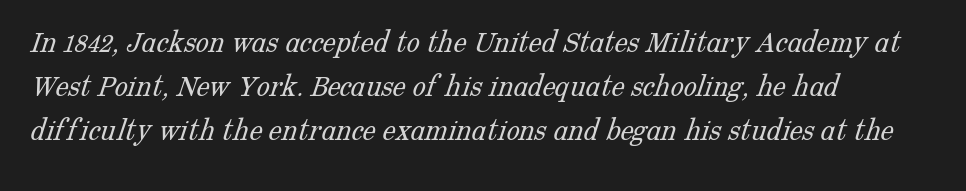
{"serif": "yes", "bold": "no", "weight": "light", "width": "normal", "stroke_contrast": "low", "x_height": "medium", "monospaced": "no", "underline": "no", "align": "left", "line_spacing": "normal", "line_spacing_ratio": 1.34, "letter_spacing": "normal", "letter_spacing_em": 0.0, "glyph_px": 33}
